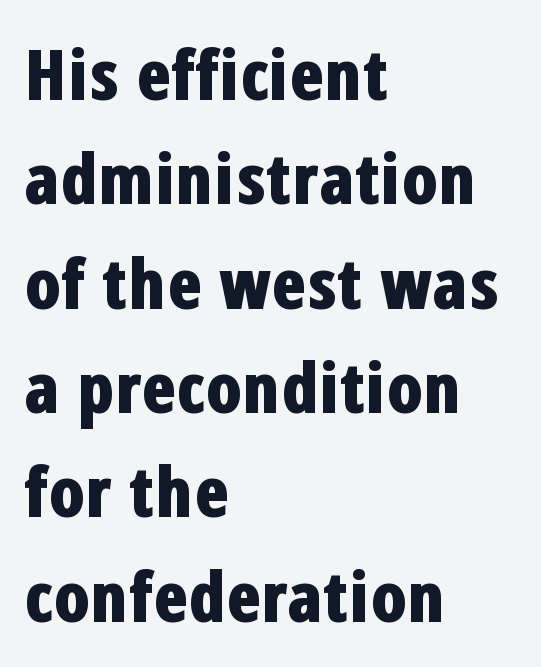
{"serif": "no", "italic": "no", "bold": "yes", "weight": "bold", "width": "condensed", "stroke_contrast": "low", "x_height": "medium", "monospaced": "no", "underline": "no", "align": "left", "line_spacing": "normal", "line_spacing_ratio": 1.47, "letter_spacing": "normal", "letter_spacing_em": 0.0, "glyph_px": 71}
